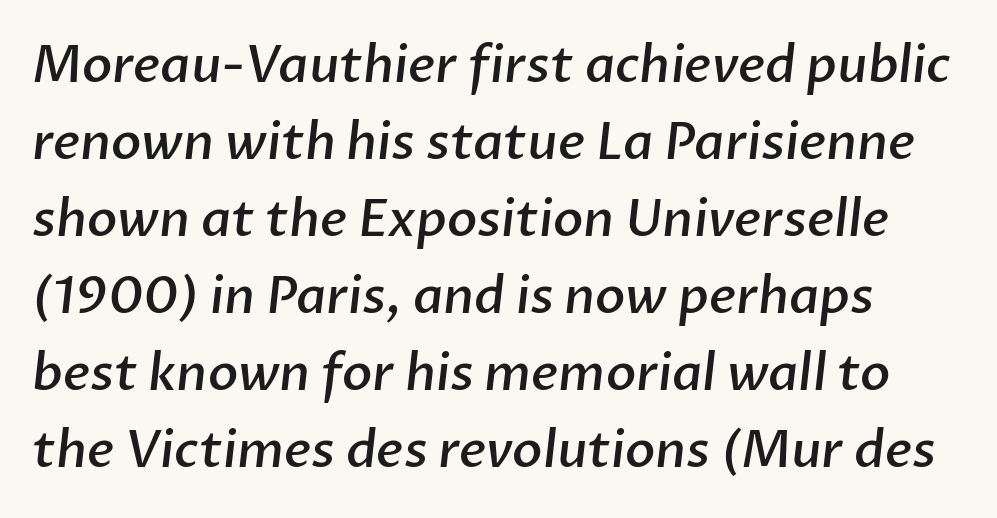
The image shows 50 px semibold sans-serif type; set normal line spacing (1.54x), normal letter spacing, not underlined; low stroke contrast and a medium x-height.
